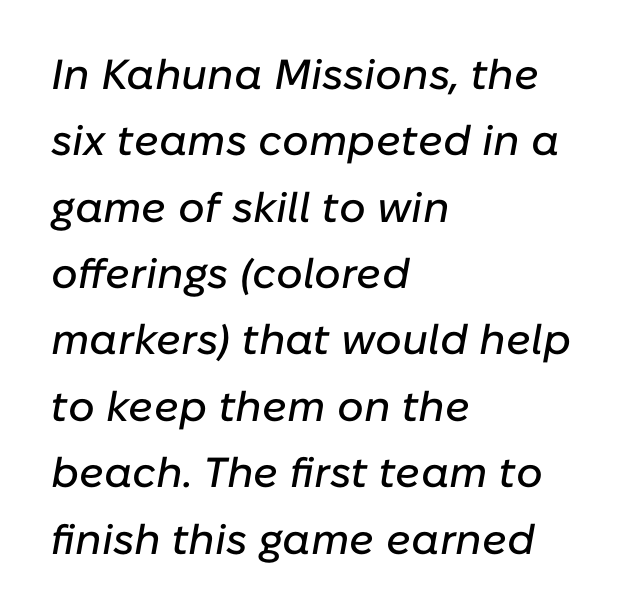
{"italic": "yes", "lean": "right", "slant_degrees": 10, "width": "normal", "stroke_contrast": "low", "x_height": "medium", "monospaced": "no", "underline": "no", "align": "left", "line_spacing": "normal", "line_spacing_ratio": 1.58, "letter_spacing": "normal", "letter_spacing_em": 0.0, "glyph_px": 42}
